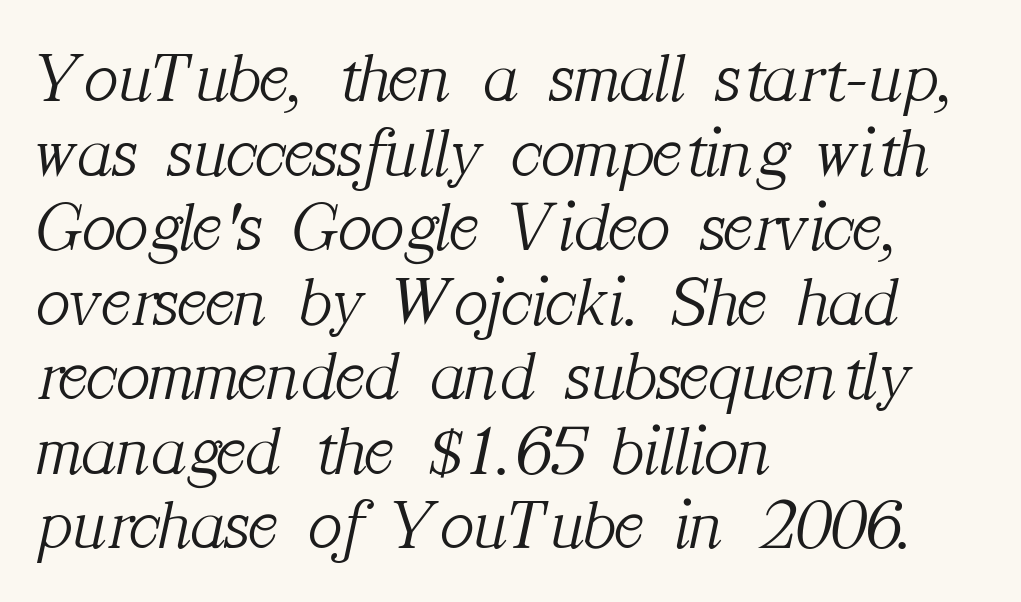
The image shows 71 px light serif type, italic (leaning right); set left-aligned, tight line spacing (1.05x), normal letter spacing, not underlined; medium stroke contrast and a medium x-height.
